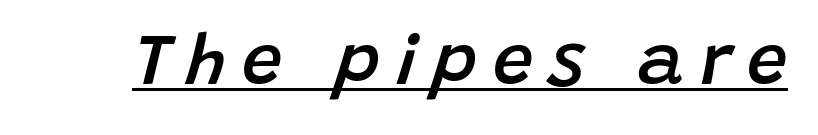
Q: Is the text bold? A: Semi-bold.
Q: Is the text italic (slanted)? A: Yes, it leans right by about 15 degrees.
Q: Is the text underlined? A: Yes.
Q: Is the spacing between letters normal or unusually wide? A: Unusually wide.
Q: Width (condensed, normal, or wide)? A: Normal.
Q: Stroke contrast? A: Low.
Q: x-height? A: Large.
Q: Monospaced? A: No.
